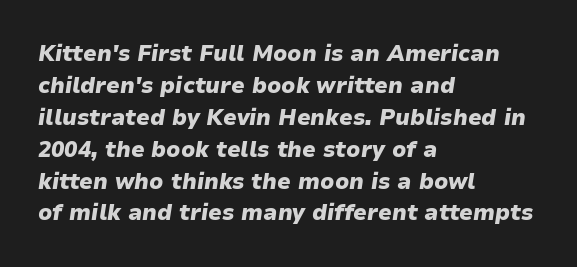
The image shows 22 px bold type, italic (leaning right); set left-aligned, normal line spacing (1.45x), normal letter spacing, not underlined.
